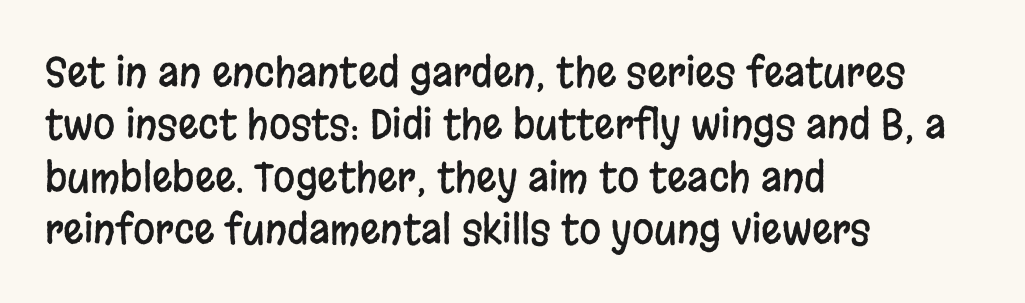
Q: Is the text italic (slanted)? A: No, it is upright.
Q: Is the typeface a serif or a sans-serif typeface? A: Sans-serif.
Q: Is the text underlined? A: No.
Q: How is the paragraph aligned? A: Left-aligned.
Q: Is the spacing between letters normal or unusually wide? A: Normal.
Q: Is the spacing between lines tight, normal or loose? A: Normal.
Q: Width (condensed, normal, or wide)? A: Condensed.
Q: Stroke contrast? A: Low.
Q: x-height? A: Large.
Q: Monospaced? A: No.
